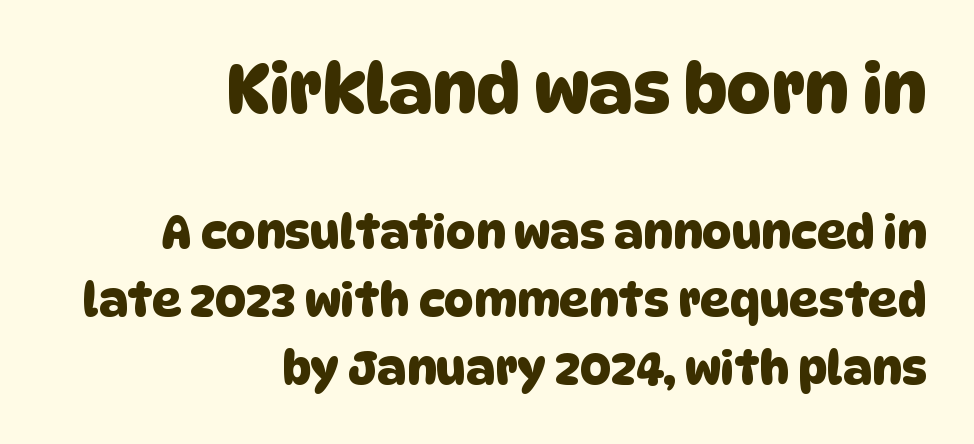
The image shows 69 px sans-serif type; set right-aligned, normal line spacing (1.48x), normal letter spacing, not underlined; the first (top) block is 1.5x larger; low stroke contrast and a large x-height.
